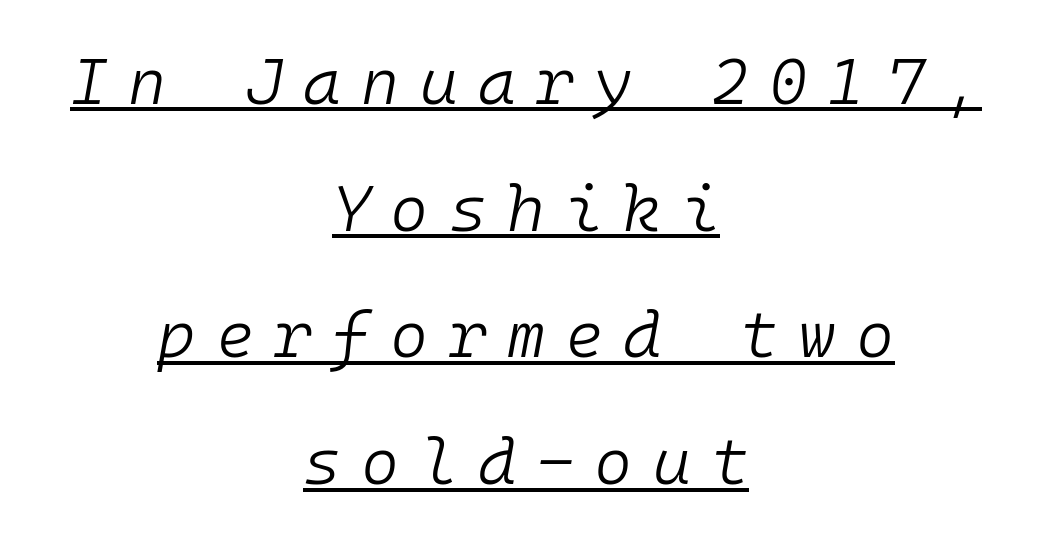
Q: Is the text bold? A: No.
Q: Is the text italic (slanted)? A: Yes, it leans right by about 10 degrees.
Q: Is the text underlined? A: Yes.
Q: How is the paragraph aligned? A: Centered.
Q: Is the spacing between letters normal or unusually wide? A: Unusually wide.
Q: Is the spacing between lines tight, normal or loose? A: Loose.
Q: Width (condensed, normal, or wide)? A: Normal.
Q: Stroke contrast? A: Low.
Q: x-height? A: Medium.
Q: Monospaced? A: Yes.
